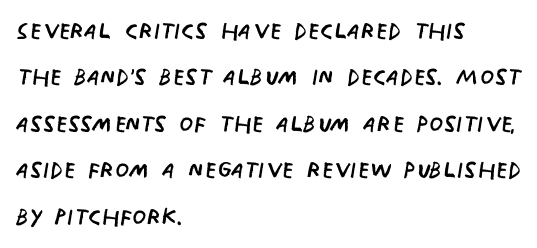
The image shows 32 px regular-weight, condensed sans-serif type; set left-aligned, normal line spacing (1.45x), normal letter spacing, not underlined; low stroke contrast and a large x-height.
